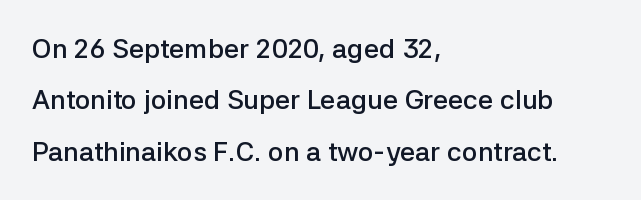
The image shows 27 px text type, upright; set left-aligned, loose line spacing (1.9x), normal letter spacing, not underlined.
